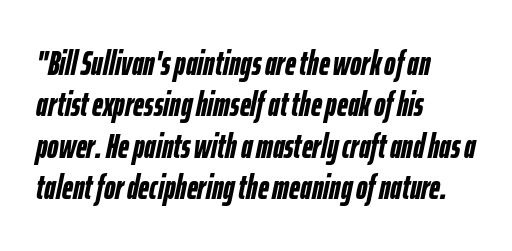
{"italic": "yes", "lean": "right", "slant_degrees": 12, "bold": "yes", "weight": "semibold", "width": "condensed", "stroke_contrast": "low", "x_height": "medium", "monospaced": "no", "underline": "no", "align": "left", "line_spacing_ratio": 1.22, "letter_spacing": "normal", "letter_spacing_em": 0.0, "glyph_px": 34}
